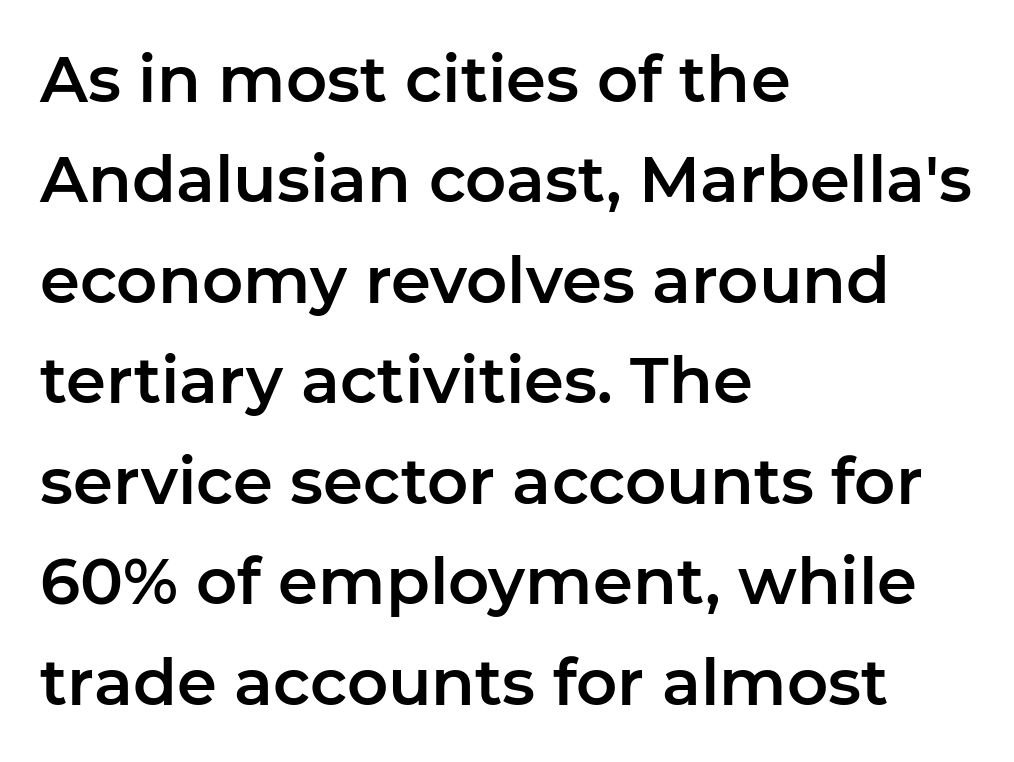
The image shows 64 px sans-serif type, upright; set left-aligned, normal line spacing (1.57x), normal letter spacing, not underlined; low stroke contrast and a medium x-height.
